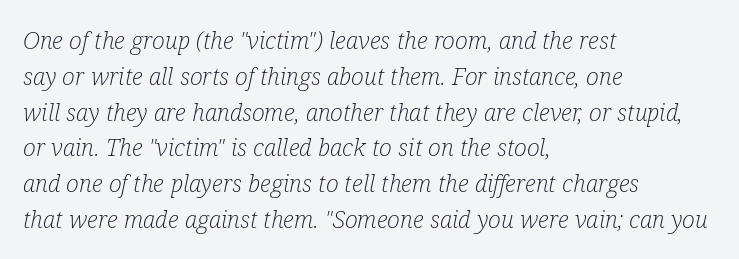
{"italic": "yes", "lean": "right", "slant_degrees": 12, "bold": "no", "underline": "no", "align": "left", "line_spacing": "normal", "line_spacing_ratio": 1.49, "letter_spacing": "normal", "letter_spacing_em": 0.0, "glyph_px": 24}
